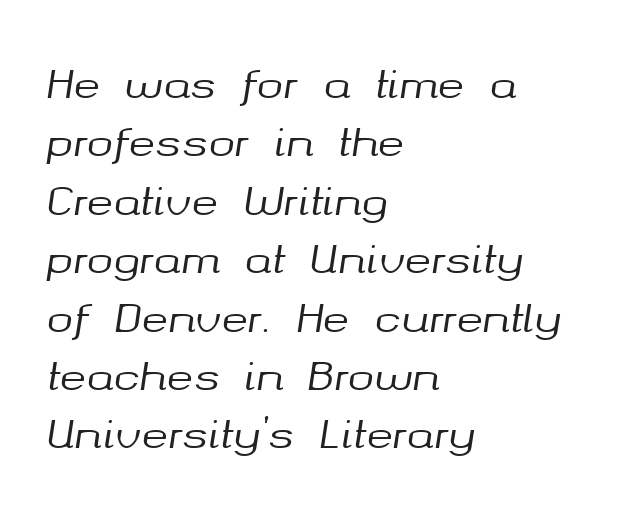
The image shows 40 px text type, italic (leaning right); set left-aligned, normal line spacing (1.46x), normal letter spacing, not underlined; medium stroke contrast and a medium x-height.
